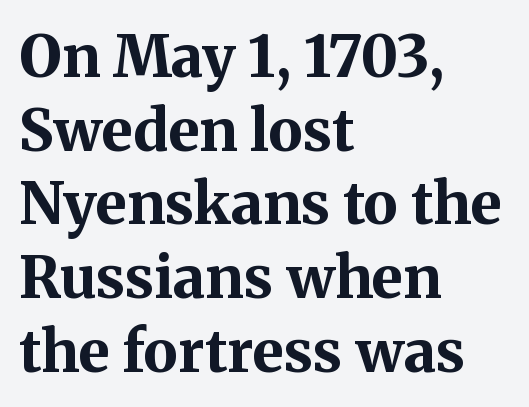
The image shows 58 px bold serif type, upright; set left-aligned, normal line spacing (1.27x), normal letter spacing, not underlined; medium stroke contrast and a medium x-height.
